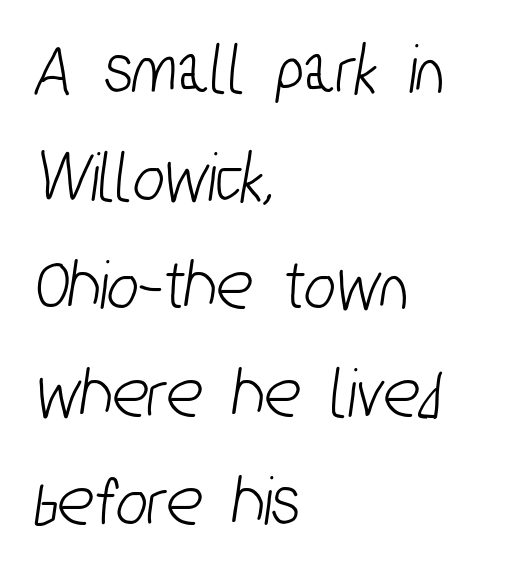
Q: Is the typeface a serif or a sans-serif typeface? A: Sans-serif.
Q: Is the text underlined? A: No.
Q: How is the paragraph aligned? A: Left-aligned.
Q: Is the spacing between letters normal or unusually wide? A: Normal.
Q: Is the spacing between lines tight, normal or loose? A: Normal.
Q: Width (condensed, normal, or wide)? A: Condensed.
Q: Stroke contrast? A: Low.
Q: x-height? A: Medium.
Q: Monospaced? A: No.
